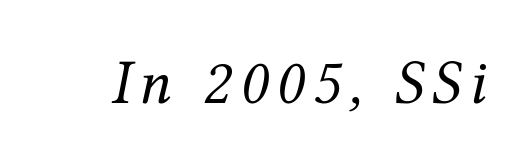
The image shows 64 px regular-weight serif type, italic (leaning right); set not underlined; medium stroke contrast and a medium x-height.
